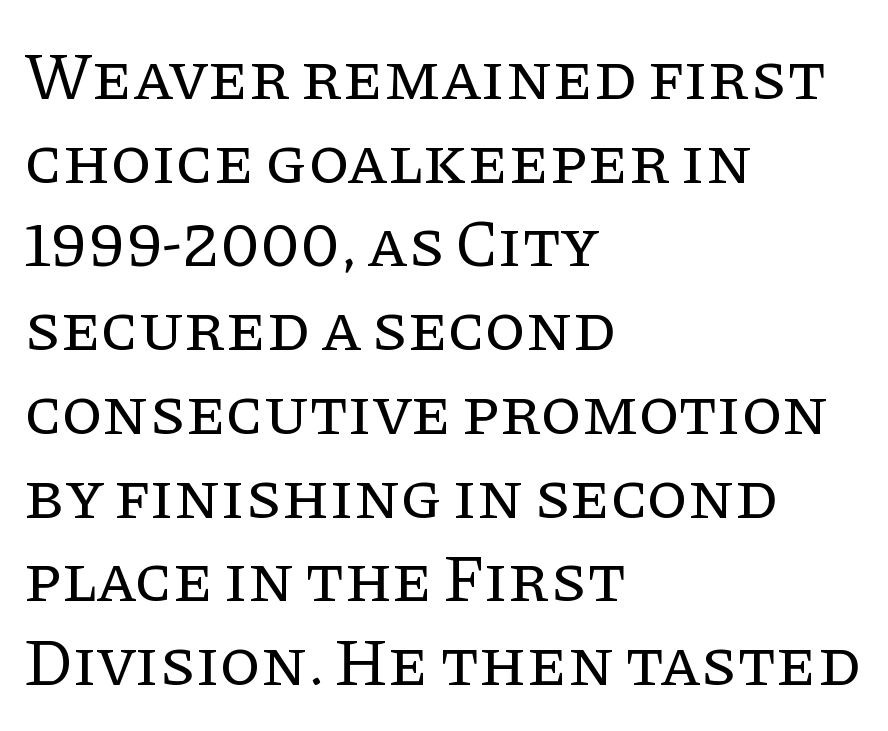
{"serif": "yes", "italic": "no", "bold": "no", "weight": "regular", "width": "normal", "stroke_contrast": "low", "x_height": "large", "monospaced": "no", "underline": "no", "align": "left", "line_spacing": "normal", "line_spacing_ratio": 1.25, "letter_spacing": "normal", "letter_spacing_em": 0.0, "glyph_px": 67}
